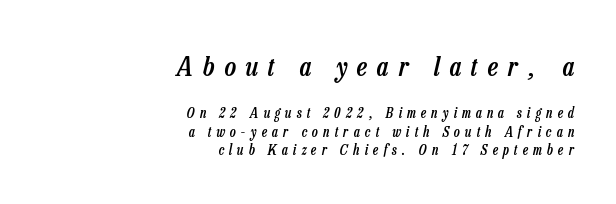
The characters look somewhat weighty, a semibold short of true bold. Between one letter and the next there's a generous, obvious gap. Horizontal bands of white between lines are of average thickness. Quick note: underline off. The composition opens big and finishes small. Does the copy run flush right? Yes — the right margin is perfectly even.
